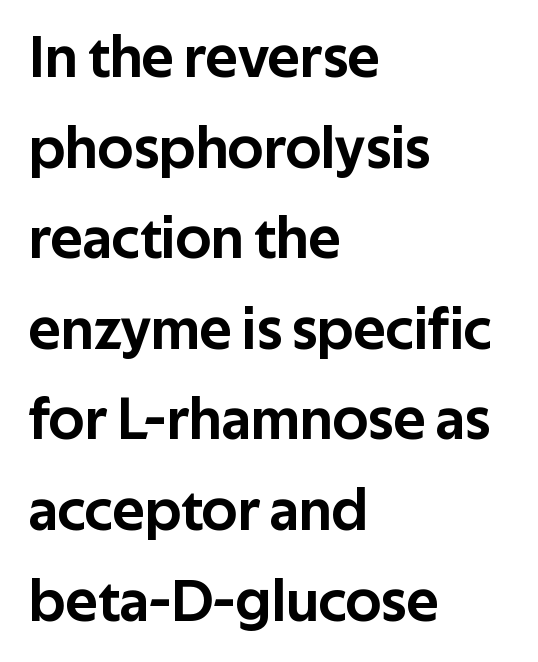
Q: Is the text italic (slanted)? A: No, it is upright.
Q: Is the typeface a serif or a sans-serif typeface? A: Sans-serif.
Q: Is the text underlined? A: No.
Q: How is the paragraph aligned? A: Left-aligned.
Q: Is the spacing between letters normal or unusually wide? A: Normal.
Q: Is the spacing between lines tight, normal or loose? A: Normal.
Q: Width (condensed, normal, or wide)? A: Normal.
Q: Stroke contrast? A: Low.
Q: x-height? A: Medium.
Q: Monospaced? A: No.
